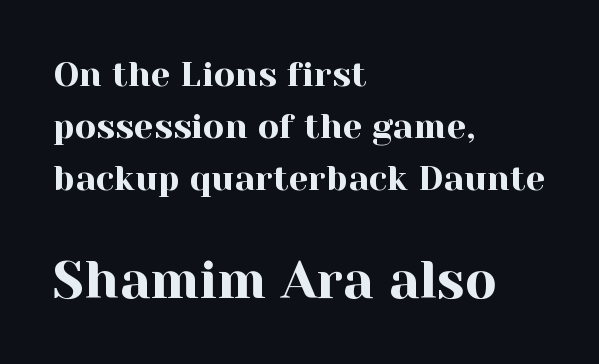
{"serif": "yes", "italic": "no", "width": "normal", "x_height": "medium", "monospaced": "no", "underline": "no", "align": "left", "line_spacing": "normal", "line_spacing_ratio": 1.48, "letter_spacing": "normal", "letter_spacing_em": 0.0, "larger_block": "second", "size_ratio": 1.49, "glyph_px": 52}
